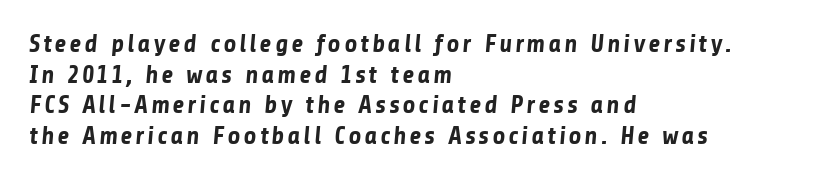
The image shows 25 px bold type; set left-aligned, line spacing 1.23x, not underlined.
